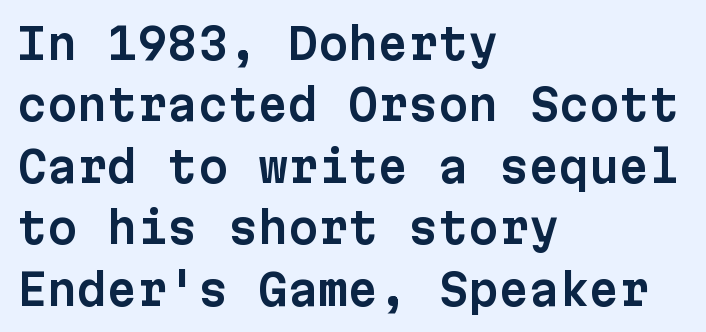
The rag falls on the right side of this text block. Spacing verdict: monospaced, one width for all characters. Has an underline been added? It has not. The type family on display is of the sans-serif kind. Here the glyphs are tracked normally, forming tight word shapes.
